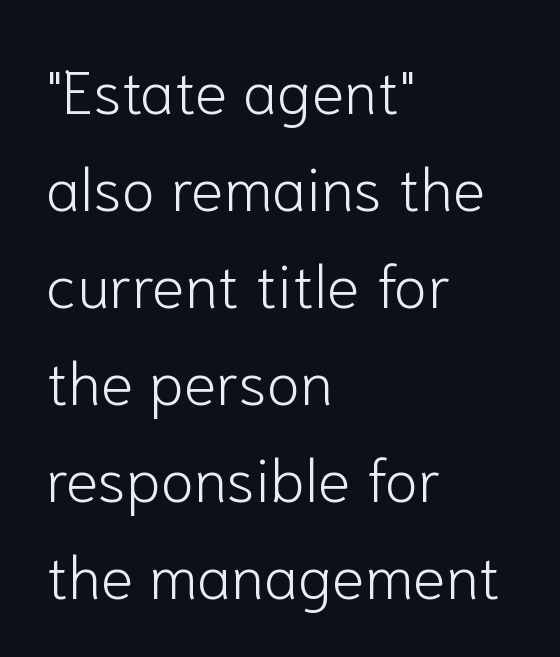
Q: Is the text bold? A: No.
Q: Is the text italic (slanted)? A: No, it is upright.
Q: Is the typeface a serif or a sans-serif typeface? A: Sans-serif.
Q: Is the text underlined? A: No.
Q: How is the paragraph aligned? A: Left-aligned.
Q: Is the spacing between letters normal or unusually wide? A: Normal.
Q: Is the spacing between lines tight, normal or loose? A: Normal.
Q: Width (condensed, normal, or wide)? A: Normal.
Q: Stroke contrast? A: Low.
Q: x-height? A: Medium.
Q: Monospaced? A: No.
